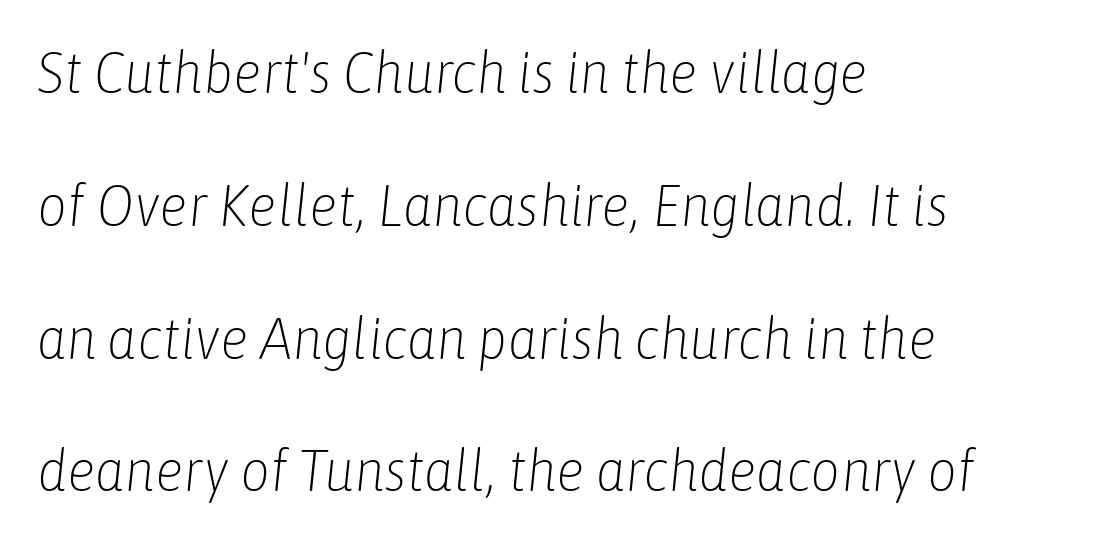
{"italic": "yes", "lean": "right", "slant_degrees": 6, "bold": "no", "weight": "light", "width": "condensed", "stroke_contrast": "low", "x_height": "medium", "monospaced": "no", "underline": "no", "align": "left", "line_spacing": "loose", "line_spacing_ratio": 2.29, "letter_spacing": "normal", "letter_spacing_em": 0.0, "glyph_px": 58}
